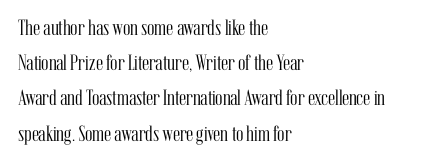
A quiet, ordinary-to-light weight characterises the typeface. Default kerning and tracking; the words read as compact shapes. These lines stack with their left ends in a neat column. The leading is moderate, giving the passage an even texture.
